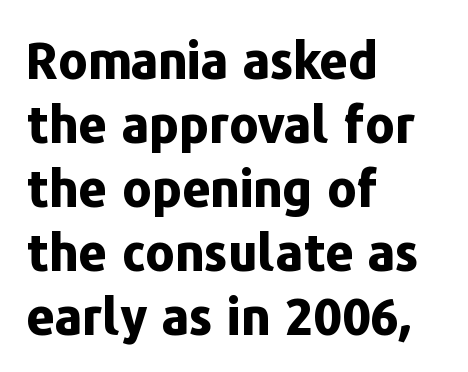
Q: Is the text bold? A: Yes.
Q: Is the text italic (slanted)? A: No, it is upright.
Q: Is the typeface a serif or a sans-serif typeface? A: Sans-serif.
Q: Is the text underlined? A: No.
Q: How is the paragraph aligned? A: Left-aligned.
Q: Is the spacing between letters normal or unusually wide? A: Normal.
Q: Is the spacing between lines tight, normal or loose? A: Normal.
Q: Width (condensed, normal, or wide)? A: Normal.
Q: Stroke contrast? A: Low.
Q: x-height? A: Medium.
Q: Monospaced? A: No.
